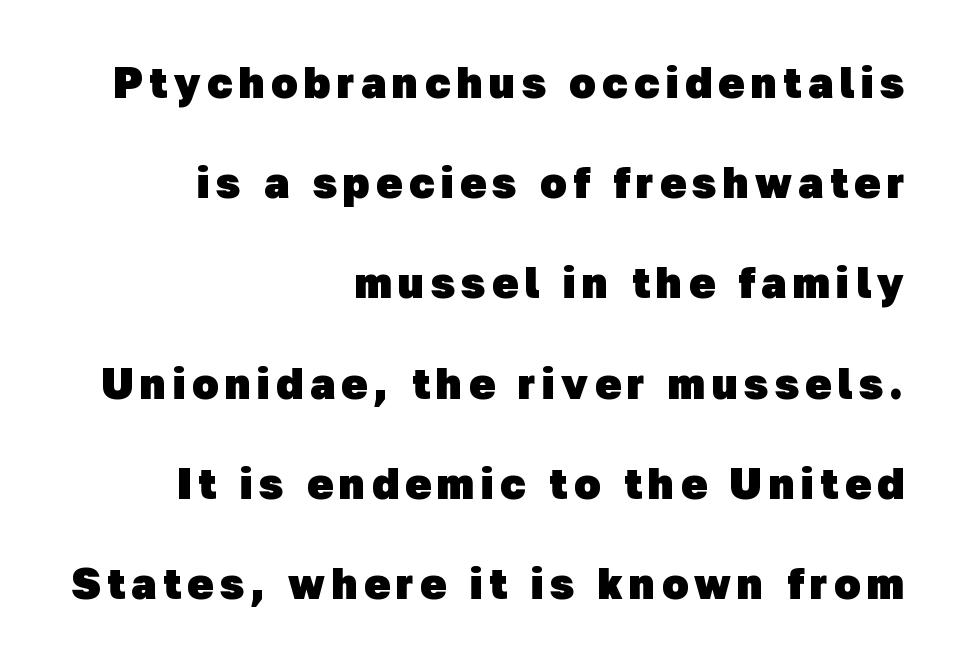
{"serif": "no", "bold": "yes", "weight": "heavy", "width": "normal", "stroke_contrast": "low", "x_height": "medium", "monospaced": "no", "underline": "no", "align": "right", "line_spacing": "loose", "line_spacing_ratio": 2.33, "glyph_px": 43}
